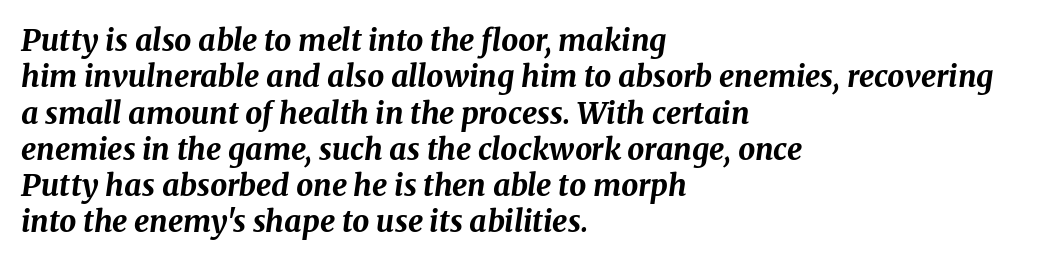
The image shows 30 px bold type, italic (leaning right); set left-aligned, line spacing 1.21x, normal letter spacing, not underlined; medium stroke contrast and a medium x-height.
